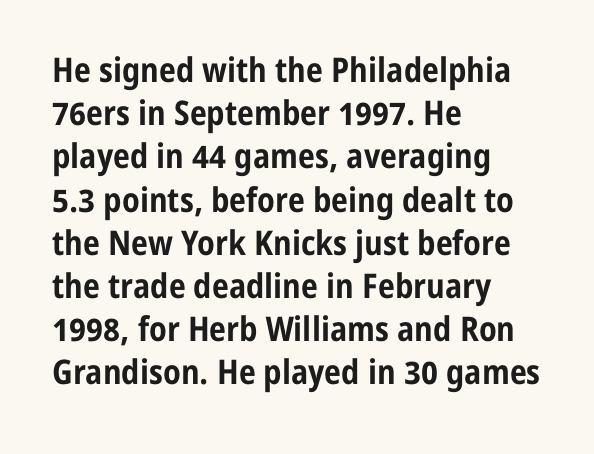
The letters advance in unequal steps, a hallmark of proportional type. The strokes are fattened all the way to bold. If you drew a ruler down the left edge, every line would touch it. This is sans-serif lettering, the kind often seen on screens and signage. The rendering uses a moderate line-height, typical for paragraphs. Nope, not italic — everything's standing straight.
